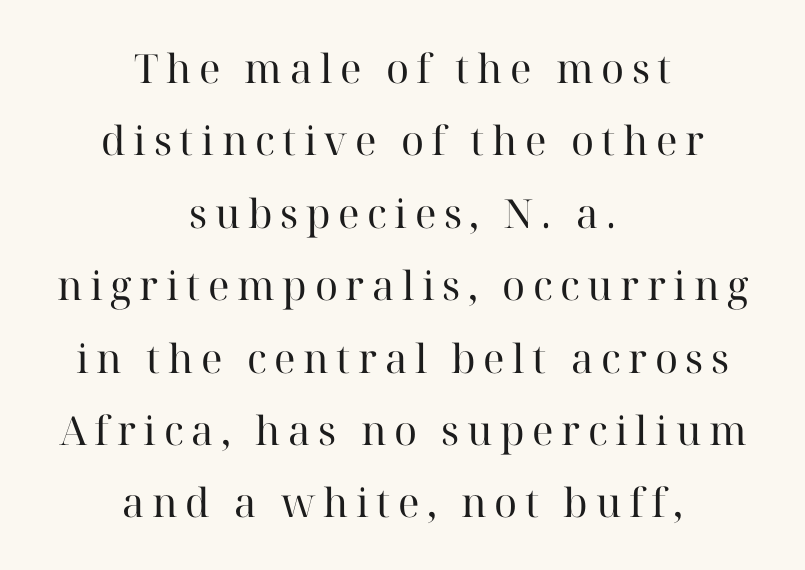
Q: Is the text bold? A: No.
Q: Is the text italic (slanted)? A: No, it is upright.
Q: Is the typeface a serif or a sans-serif typeface? A: Serif.
Q: Is the text underlined? A: No.
Q: How is the paragraph aligned? A: Centered.
Q: Width (condensed, normal, or wide)? A: Normal.
Q: Stroke contrast? A: High.
Q: x-height? A: Medium.
Q: Monospaced? A: No.
